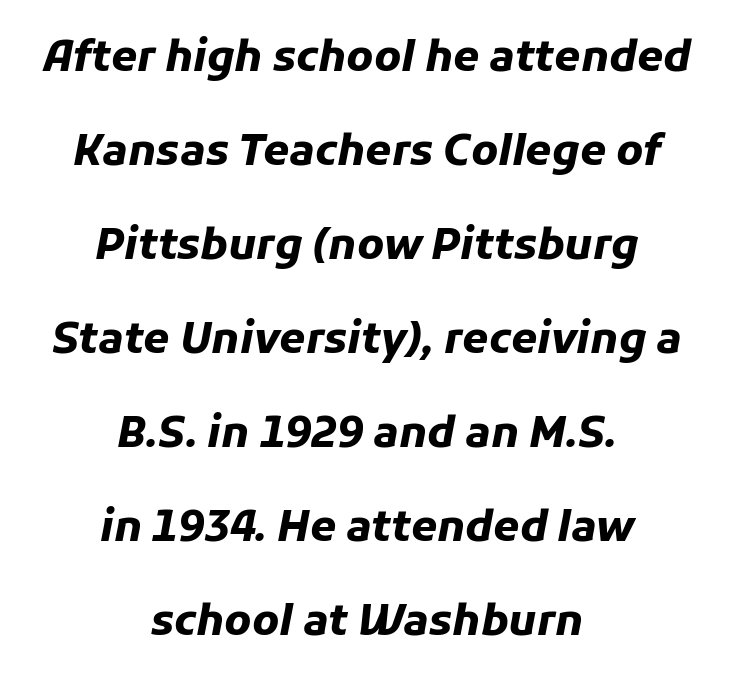
Q: Is the text bold? A: Yes.
Q: Is the text italic (slanted)? A: Yes, it leans right by about 11 degrees.
Q: Is the text underlined? A: No.
Q: How is the paragraph aligned? A: Centered.
Q: Is the spacing between letters normal or unusually wide? A: Normal.
Q: Is the spacing between lines tight, normal or loose? A: Loose.
Q: Width (condensed, normal, or wide)? A: Normal.
Q: Stroke contrast? A: Low.
Q: x-height? A: Medium.
Q: Monospaced? A: No.
